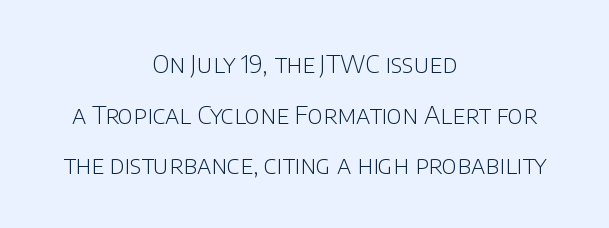
Q: Is the text bold? A: No.
Q: Is the text italic (slanted)? A: No, it is upright.
Q: Is the text underlined? A: No.
Q: How is the paragraph aligned? A: Centered.
Q: Is the spacing between letters normal or unusually wide? A: Normal.
Q: Is the spacing between lines tight, normal or loose? A: Loose.
